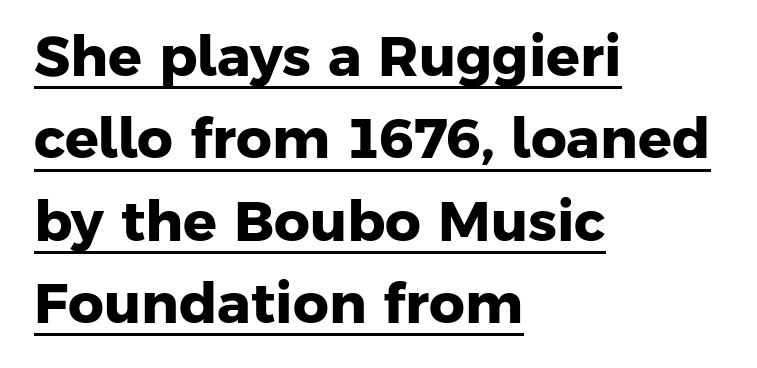
The image shows 56 px heavy sans-serif type; set left-aligned, normal line spacing (1.47x), normal letter spacing, underlined; low stroke contrast and a medium x-height.
